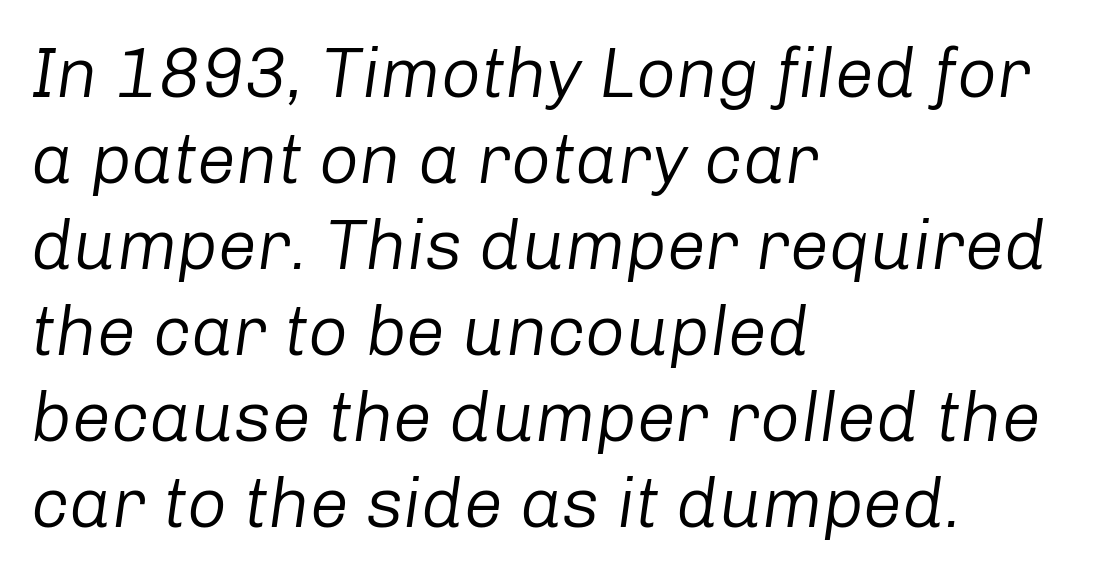
The image shows 70 px regular-weight type, italic (leaning right); set left-aligned, line spacing 1.23x, normal letter spacing, not underlined; low stroke contrast and a medium x-height.
